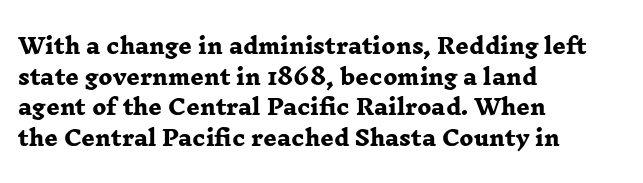
Students, this is bold: see how much ink each stroke carries. The rendering uses a moderate line-height, typical for paragraphs. The baseline area is clear. Short and long lines alike share a common starting point at left.
